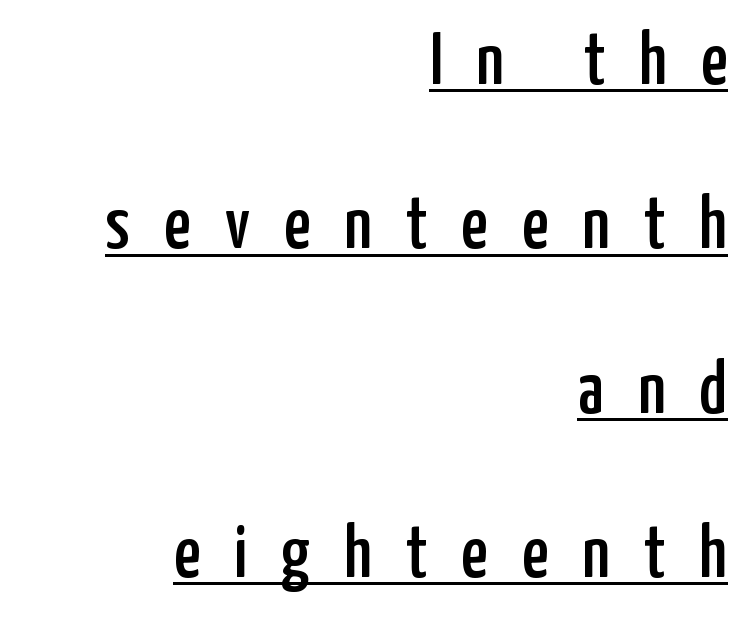
{"serif": "no", "italic": "no", "width": "condensed", "stroke_contrast": "low", "x_height": "medium", "monospaced": "no", "underline": "yes", "align": "right", "line_spacing": "loose", "line_spacing_ratio": 2.22, "letter_spacing": "wide", "letter_spacing_em": 0.46, "glyph_px": 74}
